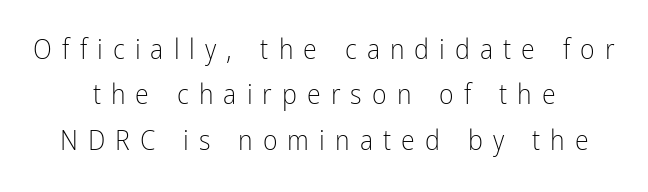
The image shows 28 px light, condensed sans-serif type, upright; set centered, normal line spacing (1.62x), unusually wide letter spacing (+0.36 em), not underlined; low stroke contrast and a medium x-height.
